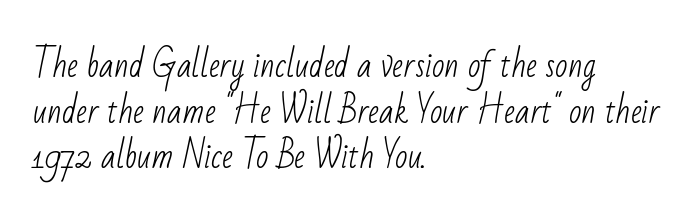
{"serif": "no", "bold": "no", "weight": "light", "width": "condensed", "stroke_contrast": "low", "x_height": "small", "monospaced": "no", "underline": "no", "align": "left", "line_spacing": "normal", "line_spacing_ratio": 1.38, "letter_spacing": "normal", "letter_spacing_em": 0.0, "glyph_px": 33}
